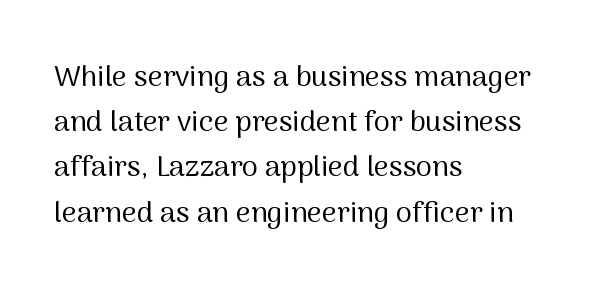
The image shows 29 px regular-weight sans-serif type, upright; set left-aligned, normal line spacing (1.56x), normal letter spacing, not underlined; medium stroke contrast and a medium x-height.
